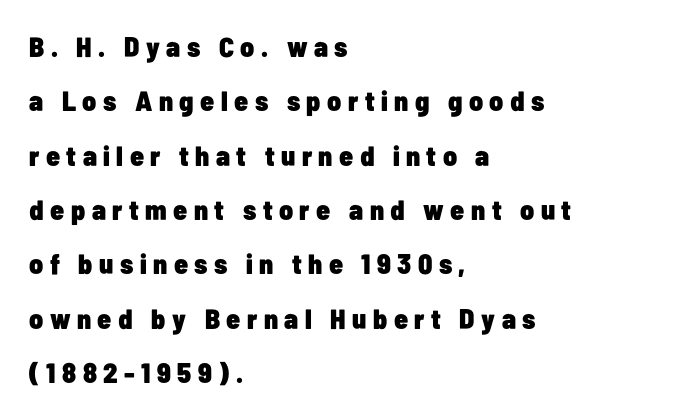
Character widths vary here, with narrow letters taking less room than wide ones. Look at the bottom of the vertical strokes: they stop flat, with no serifs. A bare baseline throughout the passage. The letters stand straight up with perfectly vertical stems. Set as a true bold cut, around the 700 mark.
